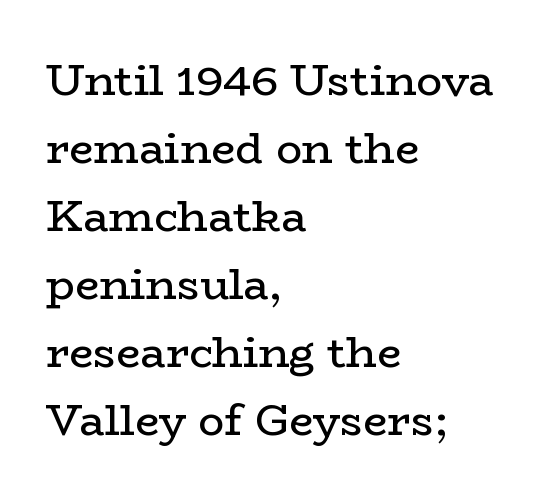
The image shows 43 px regular-weight, wide serif type, upright; set left-aligned, normal line spacing (1.58x), normal letter spacing, not underlined; low stroke contrast and a medium x-height.
